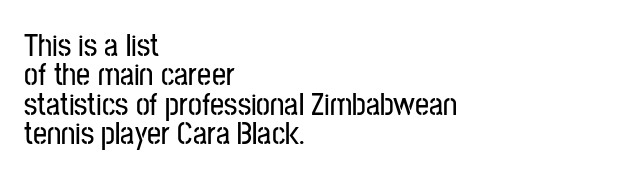
The image shows 31 px condensed sans-serif type, upright; set left-aligned, tight line spacing (0.95x), normal letter spacing, not underlined; low stroke contrast and a medium x-height.
